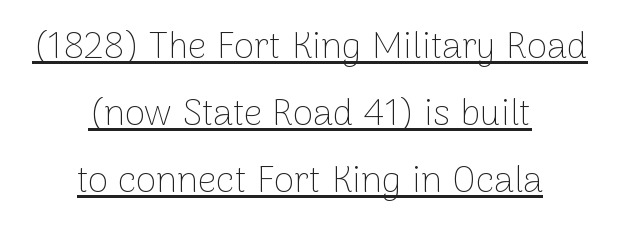
Q: Is the text bold? A: No.
Q: Is the text italic (slanted)? A: No, it is upright.
Q: Is the typeface a serif or a sans-serif typeface? A: Sans-serif.
Q: Is the text underlined? A: Yes.
Q: How is the paragraph aligned? A: Centered.
Q: Is the spacing between letters normal or unusually wide? A: Normal.
Q: Width (condensed, normal, or wide)? A: Normal.
Q: Stroke contrast? A: Low.
Q: x-height? A: Medium.
Q: Monospaced? A: No.
